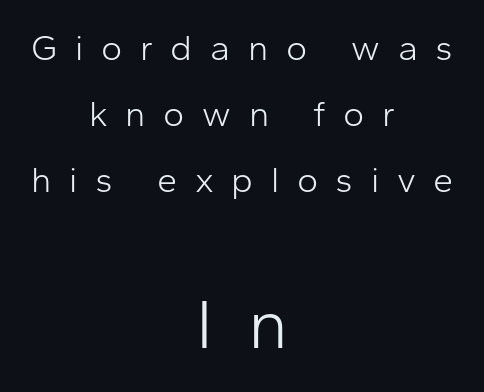
{"serif": "no", "italic": "no", "bold": "no", "weight": "light", "width": "normal", "stroke_contrast": "low", "x_height": "medium", "monospaced": "no", "underline": "no", "align": "center", "line_spacing_ratio": 1.84, "letter_spacing": "wide", "letter_spacing_em": 0.49, "larger_block": "second", "size_ratio": 1.97, "glyph_px": 71}
